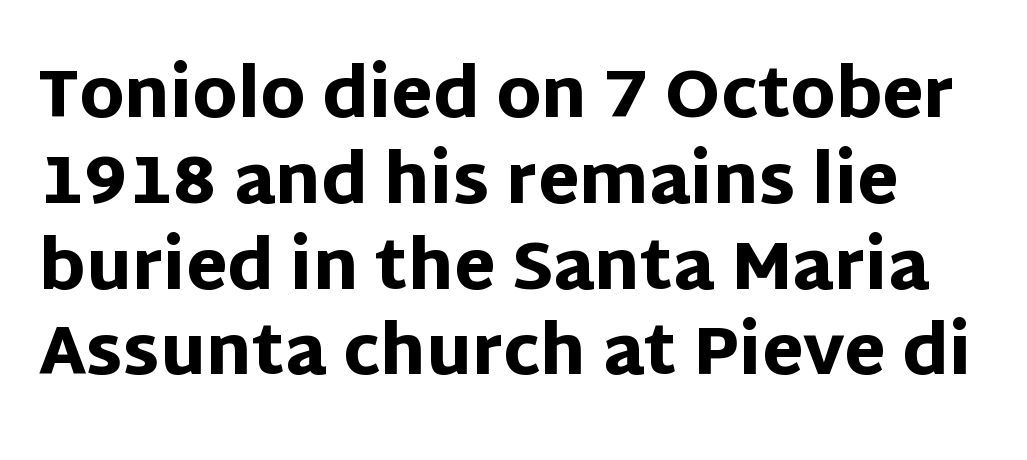
The image shows 67 px heavy sans-serif type, upright; set normal line spacing (1.28x), normal letter spacing, not underlined; low stroke contrast and a large x-height.
